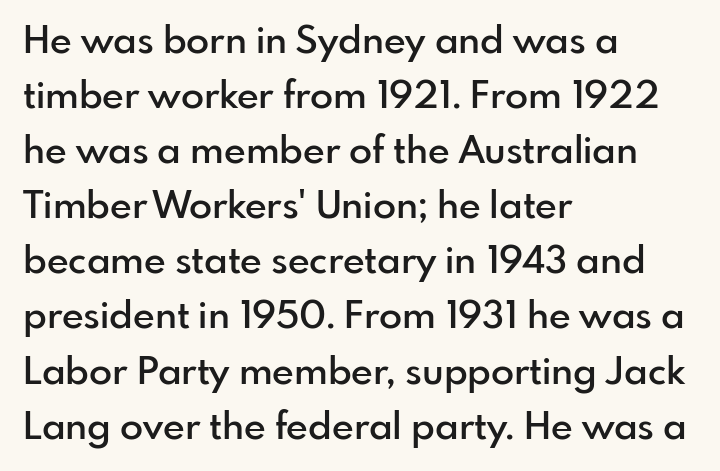
Q: Is the text bold? A: Semi-bold.
Q: Is the text italic (slanted)? A: No, it is upright.
Q: Is the typeface a serif or a sans-serif typeface? A: Sans-serif.
Q: Is the text underlined? A: No.
Q: How is the paragraph aligned? A: Left-aligned.
Q: Is the spacing between letters normal or unusually wide? A: Normal.
Q: Is the spacing between lines tight, normal or loose? A: Normal.
Q: Width (condensed, normal, or wide)? A: Normal.
Q: Stroke contrast? A: Low.
Q: x-height? A: Small.
Q: Monospaced? A: No.
